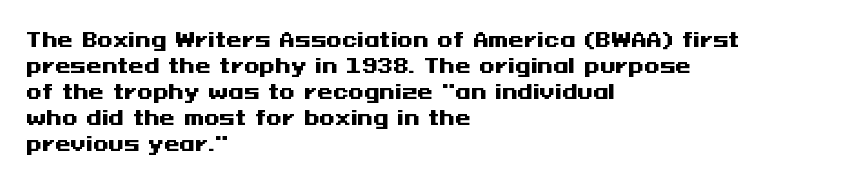
{"italic": "no", "bold": "yes", "underline": "no", "align": "left", "line_spacing": "normal", "line_spacing_ratio": 1.3, "letter_spacing": "normal", "letter_spacing_em": 0.0, "glyph_px": 20}
